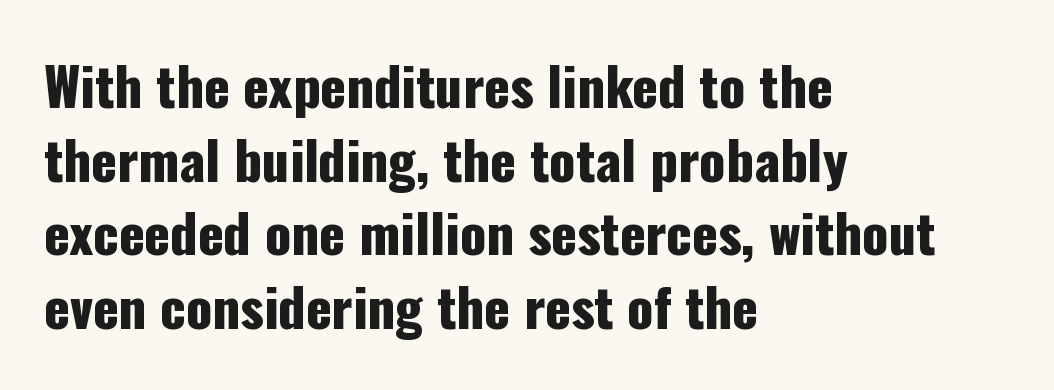
Q: Is the text italic (slanted)? A: No, it is upright.
Q: Is the typeface a serif or a sans-serif typeface? A: Sans-serif.
Q: Is the text underlined? A: No.
Q: How is the paragraph aligned? A: Left-aligned.
Q: Is the spacing between letters normal or unusually wide? A: Normal.
Q: Is the spacing between lines tight, normal or loose? A: Normal.
Q: Width (condensed, normal, or wide)? A: Condensed.
Q: Stroke contrast? A: Low.
Q: x-height? A: Medium.
Q: Monospaced? A: No.
